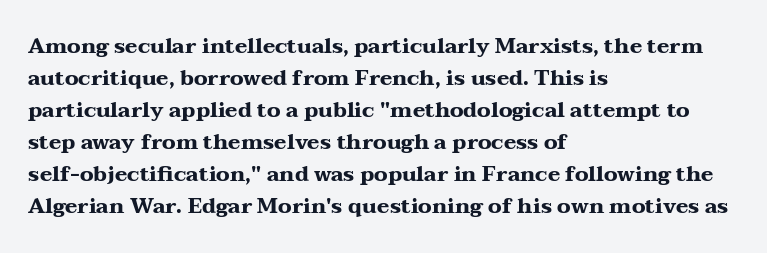
The image shows 21 px bold type, upright; set left-aligned, normal line spacing (1.52x), normal letter spacing, not underlined.
